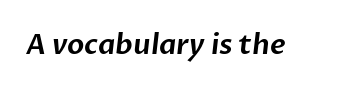
Q: Is the typeface a serif or a sans-serif typeface? A: Sans-serif.
Q: Is the text underlined? A: No.
Q: Is the spacing between letters normal or unusually wide? A: Normal.
Q: Width (condensed, normal, or wide)? A: Normal.
Q: Stroke contrast? A: Low.
Q: x-height? A: Medium.
Q: Monospaced? A: No.
